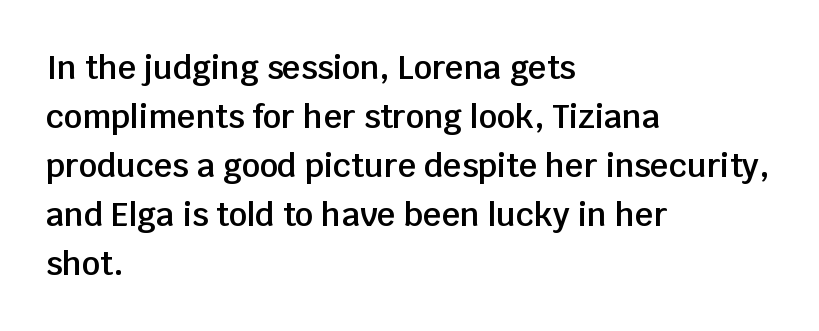
{"serif": "no", "italic": "no", "bold": "semi", "weight": "semibold", "width": "normal", "stroke_contrast": "low", "x_height": "large", "monospaced": "no", "underline": "no", "align": "left", "line_spacing": "normal", "line_spacing_ratio": 1.53, "letter_spacing": "normal", "letter_spacing_em": 0.0, "glyph_px": 32}
